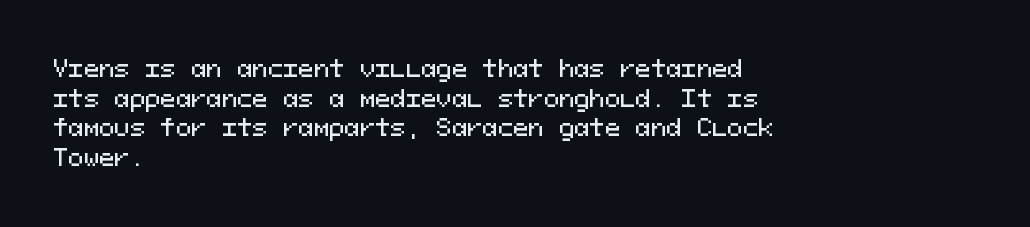
Descenders are the only things crossing below the line. A classic flush-left, rag-right setting is used for this passage. Upright lettering throughout. Quick note: interline space is typical. Letter spacing: default.
